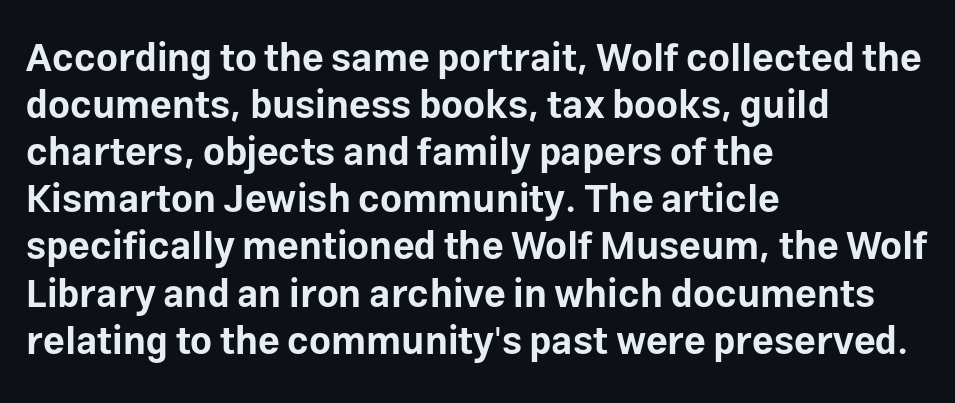
Q: Is the text bold? A: Yes.
Q: Is the text italic (slanted)? A: No, it is upright.
Q: Is the typeface a serif or a sans-serif typeface? A: Sans-serif.
Q: Is the text underlined? A: No.
Q: How is the paragraph aligned? A: Left-aligned.
Q: Is the spacing between letters normal or unusually wide? A: Normal.
Q: Width (condensed, normal, or wide)? A: Normal.
Q: Stroke contrast? A: Low.
Q: x-height? A: Medium.
Q: Monospaced? A: No.
